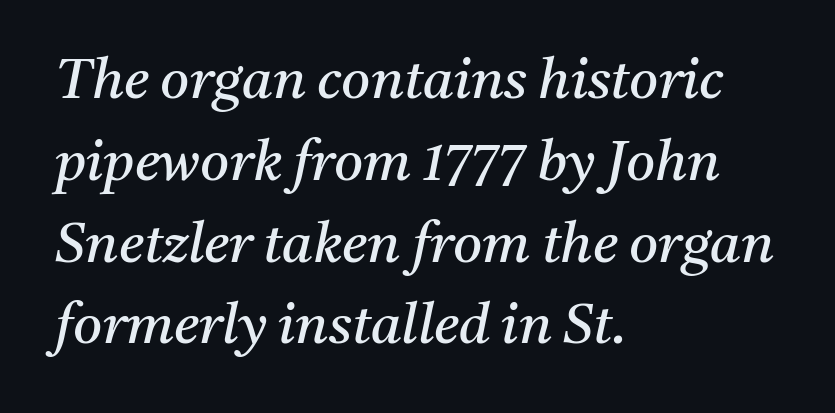
Letters rest on an invisible, unmarked baseline. The face used here is rendered with its standard letterfit. The lines are quadded left. Think of a printed novel: that variable character pitch is what you see here. Weight class: somewhere from thin through regular. A normal amount of white space separates one row of letters from the next.
